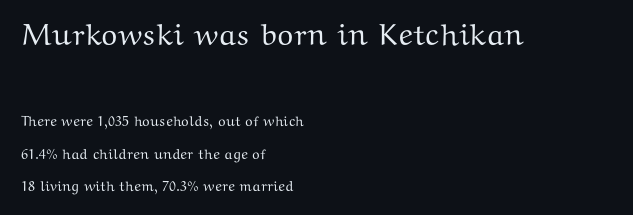
Each word holds together tightly as a unit, with standard inter-letter gaps. Is this a fixed-width face? No — the glyphs have proportional, varying widths. Line beginnings align vertically; line endings do not. The rendering shows small feet on the letterforms — a serif design. Each new line begins a long way beneath the previous one.
